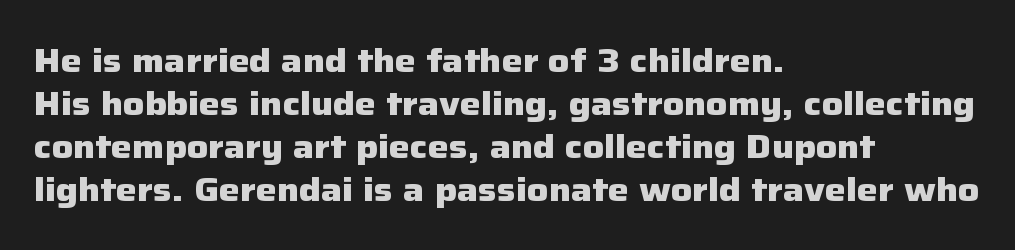
The image shows 33 px heavy sans-serif type, upright; set left-aligned, normal line spacing (1.3x), normal letter spacing, not underlined; low stroke contrast and a medium x-height.
